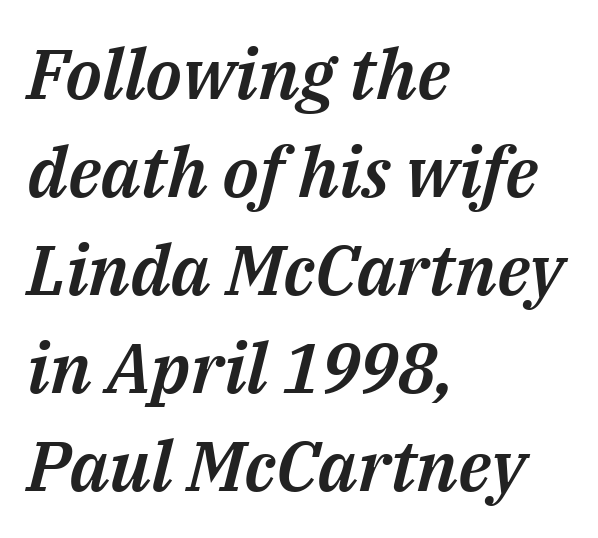
Decoration check: the copy has no underline. Proportional: the letters do not fall into vertical columns. The setting favours the left margin, as ordinary paragraphs usually do. No extra tracking has been applied to these lines.
